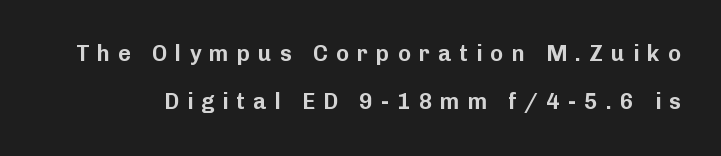
The image shows 22 px text type, upright; set loose line spacing (2.19x), unusually wide letter spacing (+0.37 em), not underlined.
